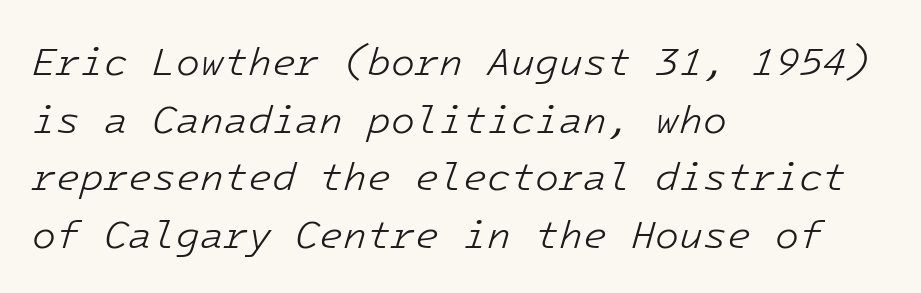
{"italic": "yes", "lean": "right", "slant_degrees": 16, "bold": "no", "weight": "light", "width": "normal", "stroke_contrast": "low", "x_height": "medium", "monospaced": "yes", "underline": "no", "align": "left", "line_spacing": "normal", "line_spacing_ratio": 1.48, "letter_spacing": "normal", "letter_spacing_em": 0.0, "glyph_px": 39}
